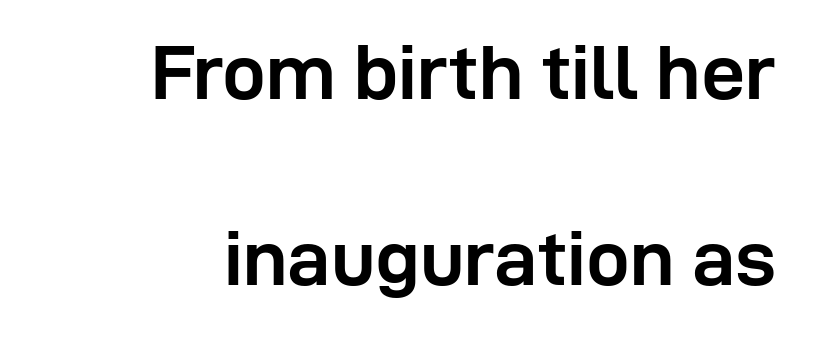
{"serif": "no", "italic": "no", "bold": "yes", "weight": "semibold", "width": "normal", "stroke_contrast": "low", "x_height": "medium", "monospaced": "no", "underline": "no", "align": "right", "line_spacing": "loose", "line_spacing_ratio": 2.39, "letter_spacing": "normal", "letter_spacing_em": 0.0, "glyph_px": 78}
